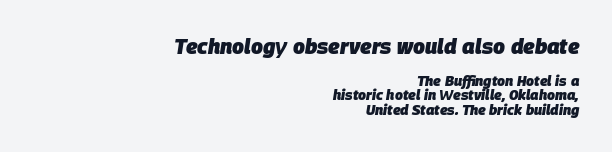
Q: Is the text bold? A: Yes.
Q: Is the text italic (slanted)? A: Yes, it leans right by about 9 degrees.
Q: Is the text underlined? A: No.
Q: How is the paragraph aligned? A: Right-aligned.
Q: Is the spacing between letters normal or unusually wide? A: Normal.
Q: Is the spacing between lines tight, normal or loose? A: Tight.
Q: Which block of text is set in a larger size, the first (top) or the second (bottom)? A: The first (top) one.
